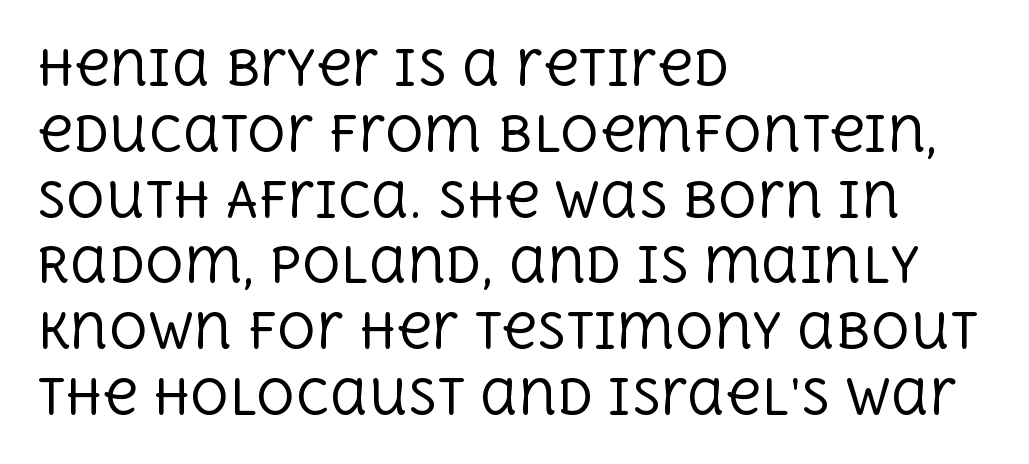
The image shows 48 px regular-weight serif type, upright; set left-aligned, normal line spacing (1.37x), normal letter spacing, not underlined; a large x-height.
